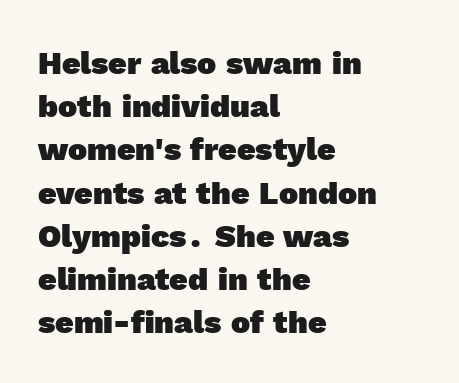
The image shows 32 px heavy sans-serif type; set left-aligned, normal line spacing (1.35x), normal letter spacing, not underlined; a medium x-height.
